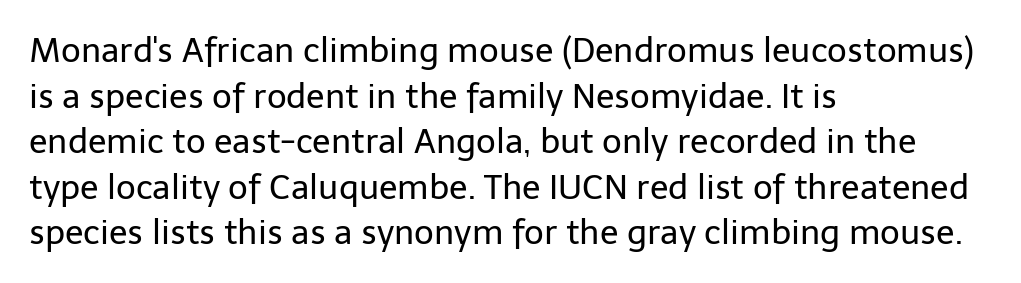
The image shows 34 px regular-weight sans-serif type, upright; set left-aligned, normal line spacing (1.34x), normal letter spacing, not underlined; low stroke contrast and a medium x-height.
